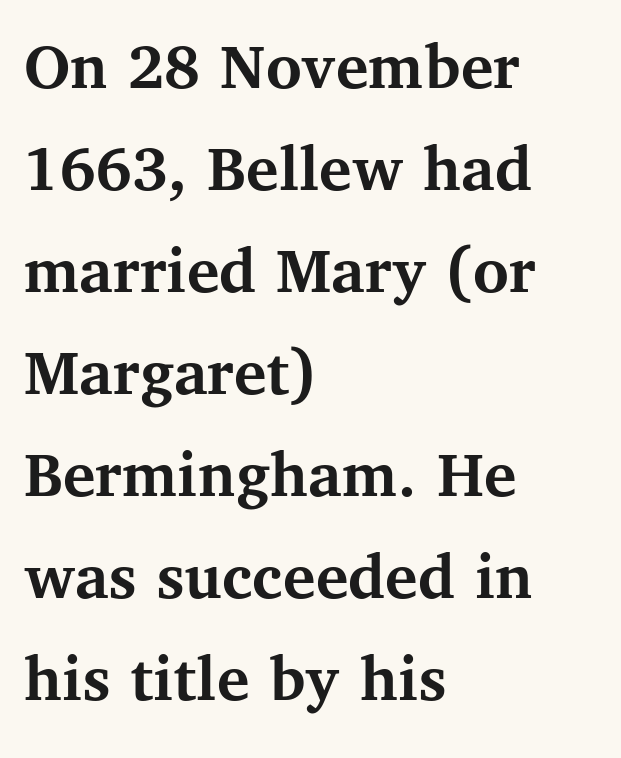
{"serif": "yes", "italic": "no", "bold": "yes", "weight": "semibold", "width": "normal", "stroke_contrast": "medium", "x_height": "medium", "monospaced": "no", "underline": "no", "align": "left", "line_spacing": "normal", "line_spacing_ratio": 1.5, "letter_spacing": "normal", "letter_spacing_em": 0.0, "glyph_px": 68}
